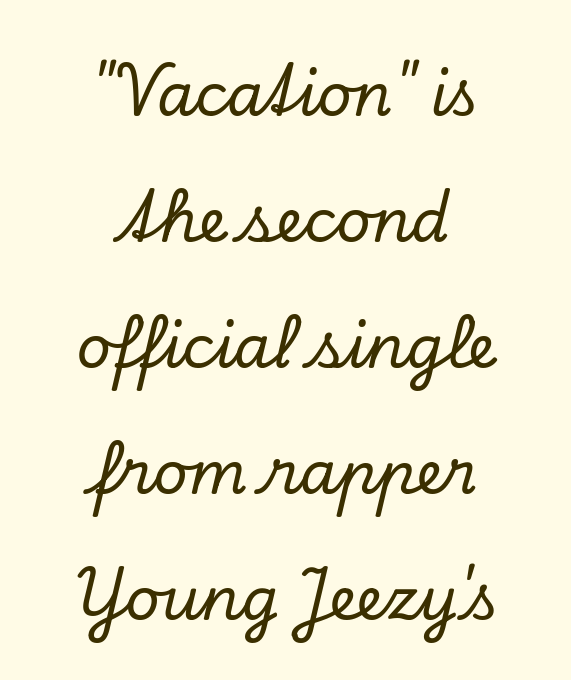
The image shows 60 px serif type, italic (leaning right); set centered, loose line spacing (2.1x), normal letter spacing, not underlined; low stroke contrast and a small x-height.
